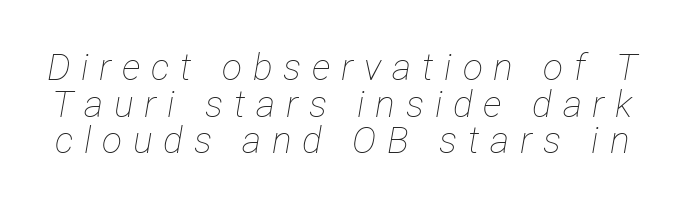
{"italic": "yes", "lean": "right", "slant_degrees": 12, "bold": "no", "weight": "thin", "width": "condensed", "stroke_contrast": "low", "x_height": "medium", "monospaced": "no", "underline": "no", "line_spacing": "tight", "line_spacing_ratio": 0.99, "letter_spacing": "wide", "letter_spacing_em": 0.29, "glyph_px": 37}
